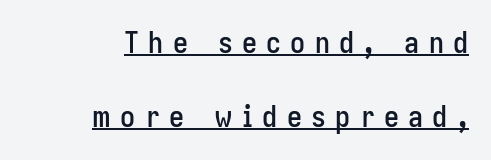
{"serif": "no", "italic": "no", "width": "condensed", "stroke_contrast": "low", "x_height": "medium", "monospaced": "no", "underline": "yes", "align": "right", "line_spacing": "loose", "line_spacing_ratio": 2.47, "letter_spacing": "wide", "letter_spacing_em": 0.31, "glyph_px": 30}
